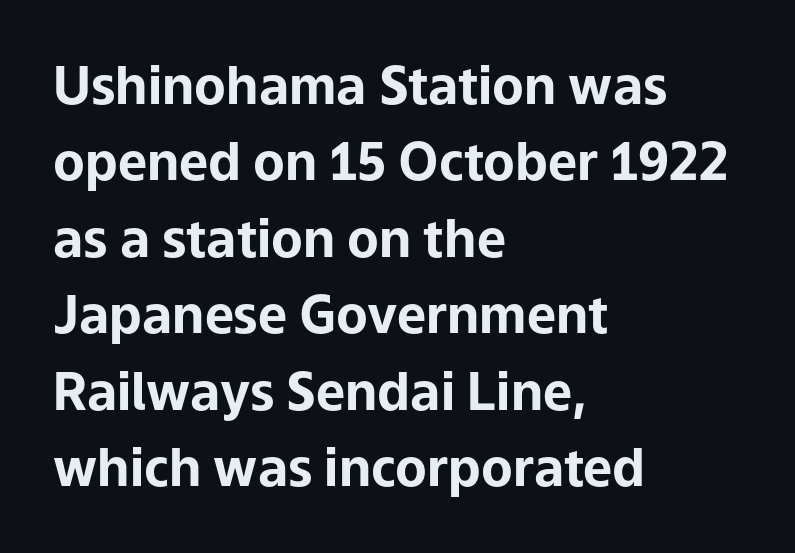
The image shows 52 px bold sans-serif type, upright; set left-aligned, normal line spacing (1.47x), normal letter spacing, not underlined; low stroke contrast and a medium x-height.
